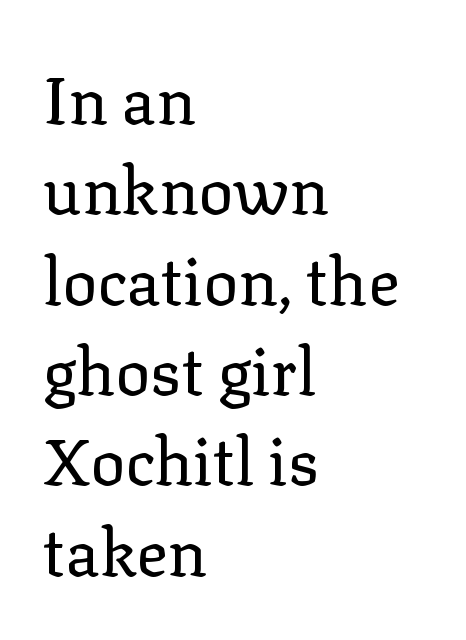
Q: Is the text bold? A: No.
Q: Is the text italic (slanted)? A: No, it is upright.
Q: Is the typeface a serif or a sans-serif typeface? A: Serif.
Q: Is the text underlined? A: No.
Q: How is the paragraph aligned? A: Left-aligned.
Q: Is the spacing between letters normal or unusually wide? A: Normal.
Q: Is the spacing between lines tight, normal or loose? A: Normal.
Q: Width (condensed, normal, or wide)? A: Normal.
Q: Stroke contrast? A: Low.
Q: x-height? A: Medium.
Q: Monospaced? A: No.
